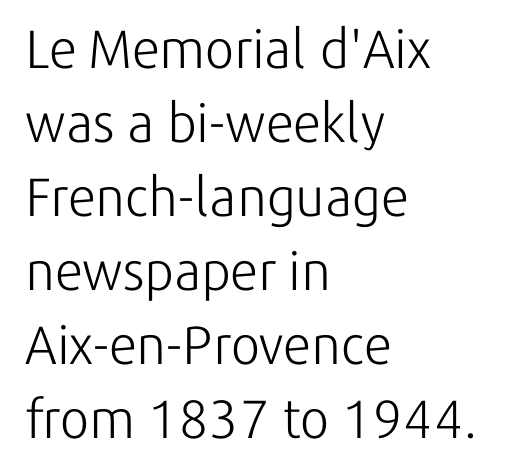
The image shows 54 px light sans-serif type, upright; set left-aligned, normal line spacing (1.37x), normal letter spacing, not underlined; low stroke contrast and a medium x-height.
